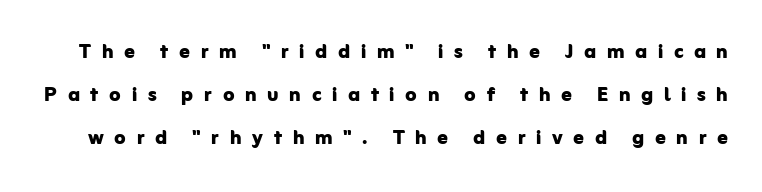
The image shows 26 px bold type, upright; set normal line spacing (1.66x), unusually wide letter spacing (+0.41 em), not underlined.
